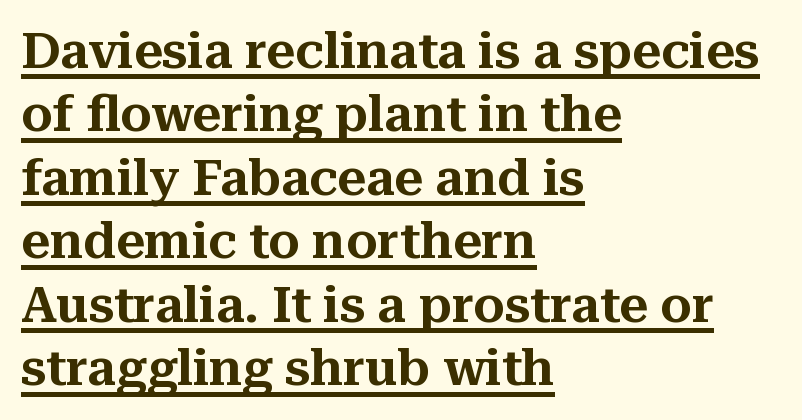
Vertical spacing — default. This sample carries an underscore along the baseline area. Serif or sans? Serif — the stroke terminals have little feet. Do the characters align in a grid? No, the font is proportional. Style check: upright.
